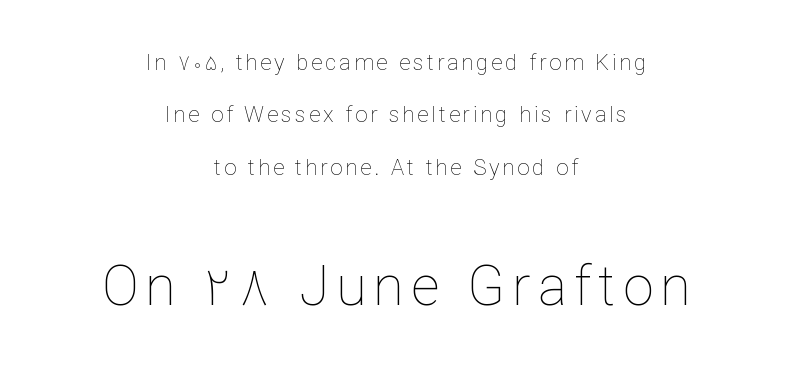
{"italic": "no", "bold": "no", "weight": "thin", "width": "normal", "stroke_contrast": "low", "x_height": "medium", "monospaced": "no", "underline": "no", "align": "center", "line_spacing": "loose", "line_spacing_ratio": 2.38, "larger_block": "second", "size_ratio": 2.5, "glyph_px": 55}
